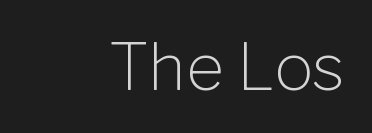
The letters sit at their default tracking, neither squeezed nor spread. Serif or sans? Sans — the stroke terminals are bare. This sample has the flowing, uneven cadence of proportional lettering. Short and long lines alike share a common ending point at right. This sample uses an upright cut, with every glyph sitting square on the baseline. Any mark beneath the type? The region is blank.
